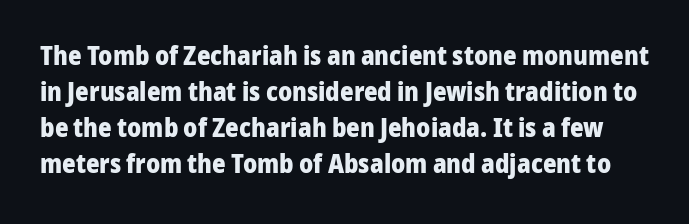
The space between consecutive lines is moderate. Its strokes are broad and dark, the hallmark of bold type. The line texture is even and compact thanks to regular tracking. This is roman type, the default non-slanted kind. The strip under each line holds only bare page.
